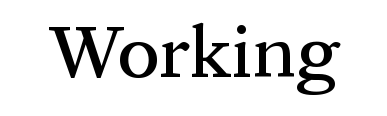
{"serif": "yes", "italic": "no", "width": "normal", "stroke_contrast": "medium", "x_height": "medium", "monospaced": "no", "underline": "no", "letter_spacing": "normal", "letter_spacing_em": 0.0, "glyph_px": 75}
